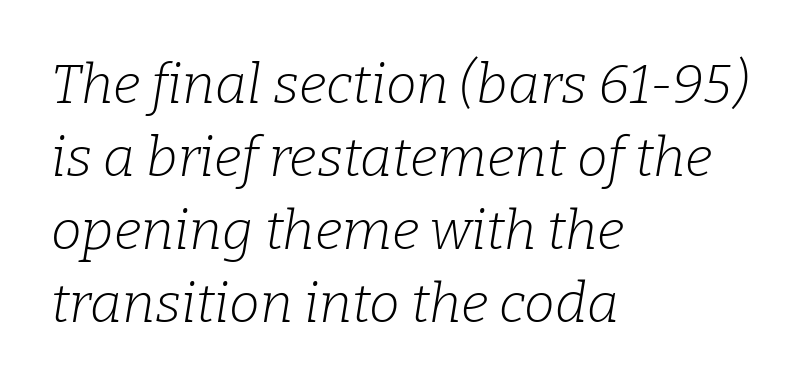
{"serif": "yes", "italic": "yes", "lean": "right", "slant_degrees": 9, "bold": "no", "weight": "light", "width": "normal", "stroke_contrast": "low", "x_height": "medium", "monospaced": "no", "underline": "no", "align": "left", "line_spacing": "normal", "line_spacing_ratio": 1.33, "letter_spacing": "normal", "letter_spacing_em": 0.0, "glyph_px": 55}
